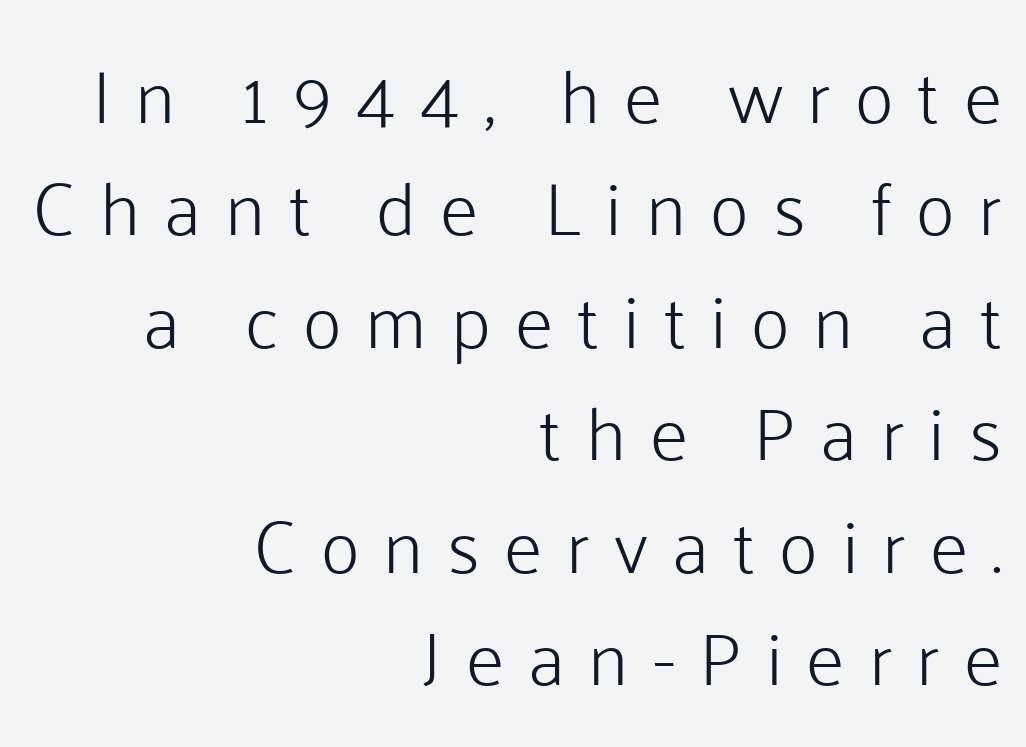
These lines stack with their right ends in a neat column. Stems here are at most as thick as an everyday book face. Is this a fixed-width face? No — the glyphs have proportional, varying widths. The tracking jumps out immediately: characters are airy and widely separated. Rows of type keep a routine distance in the vertical direction. The specimen reads as upright at a glance.
